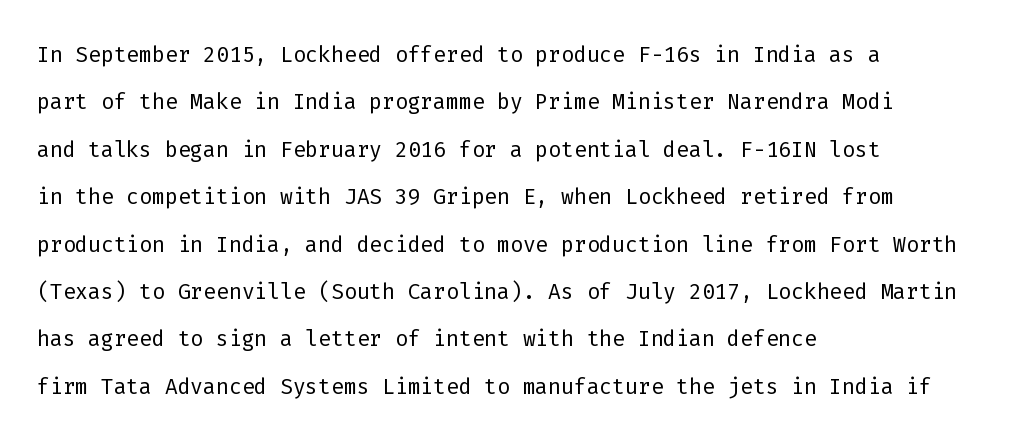
{"serif": "no", "italic": "no", "bold": "no", "weight": "light", "width": "normal", "stroke_contrast": "low", "x_height": "medium", "monospaced": "yes", "underline": "no", "align": "left", "line_spacing": "normal", "line_spacing_ratio": 1.58, "letter_spacing": "normal", "letter_spacing_em": 0.0, "glyph_px": 30}
